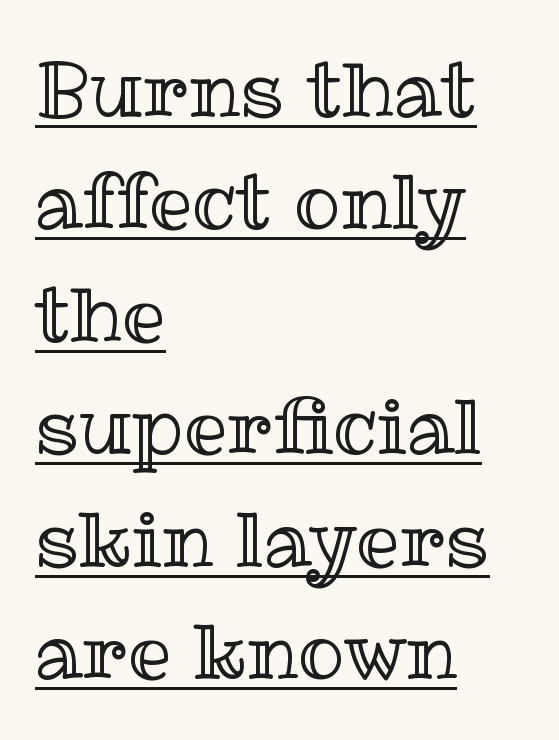
Q: Is the text italic (slanted)? A: No, it is upright.
Q: Is the text underlined? A: Yes.
Q: How is the paragraph aligned? A: Left-aligned.
Q: Is the spacing between letters normal or unusually wide? A: Normal.
Q: Is the spacing between lines tight, normal or loose? A: Normal.
Q: Width (condensed, normal, or wide)? A: Normal.
Q: x-height? A: Medium.
Q: Monospaced? A: No.
